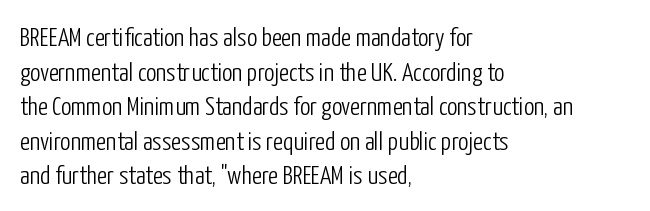
Q: Is the text bold? A: No.
Q: Is the text italic (slanted)? A: No, it is upright.
Q: Is the text underlined? A: No.
Q: How is the paragraph aligned? A: Left-aligned.
Q: Is the spacing between letters normal or unusually wide? A: Normal.
Q: Is the spacing between lines tight, normal or loose? A: Normal.
